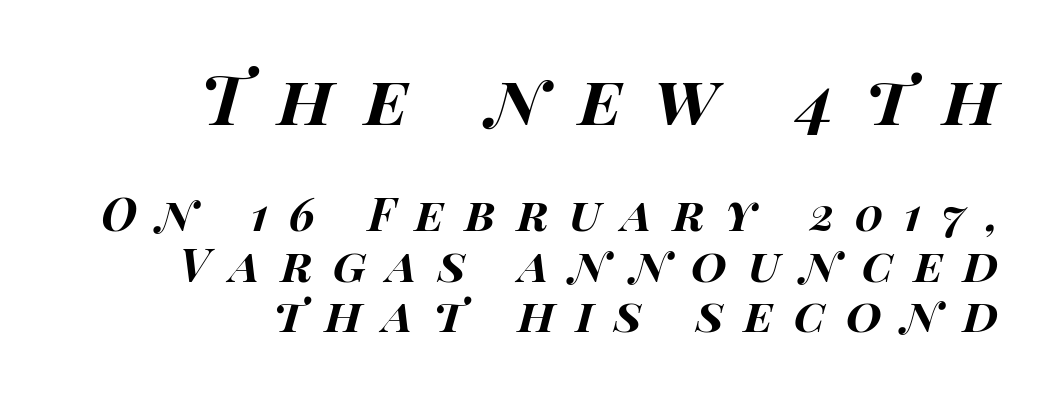
The image shows 69 px bold, wide type, italic (leaning right); set right-aligned, tight line spacing (1.1x), unusually wide letter spacing (+0.45 em), not underlined; the first (top) block is 1.5x larger; high stroke contrast and a large x-height.
